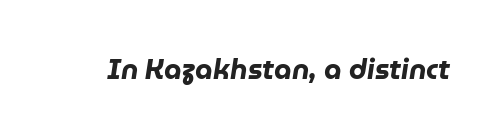
Q: Is the text bold? A: Yes.
Q: Is the text italic (slanted)? A: Yes, it leans right by about 9 degrees.
Q: Is the text underlined? A: No.
Q: Is the spacing between letters normal or unusually wide? A: Normal.
Q: Width (condensed, normal, or wide)? A: Normal.
Q: Stroke contrast? A: Low.
Q: x-height? A: Medium.
Q: Monospaced? A: No.
